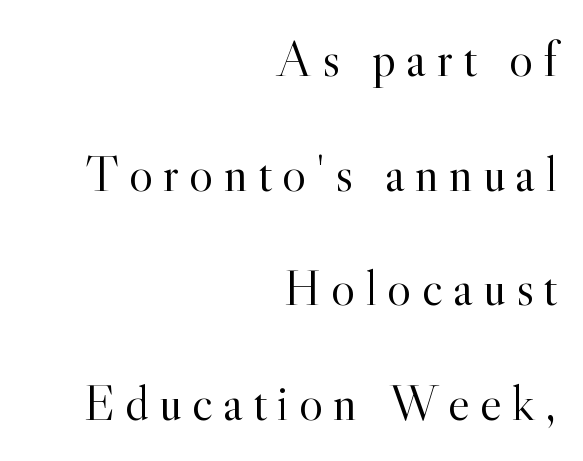
The image shows 51 px light serif type, upright; set right-aligned, loose line spacing (2.25x), unusually wide letter spacing (+0.2 em), not underlined; a small x-height.
